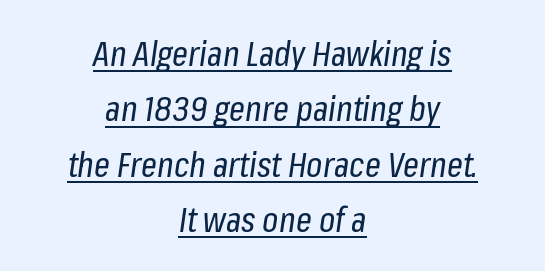
The image shows 35 px regular-weight, condensed type, italic (leaning right); set centered, normal line spacing (1.58x), normal letter spacing, underlined; low stroke contrast and a medium x-height.
